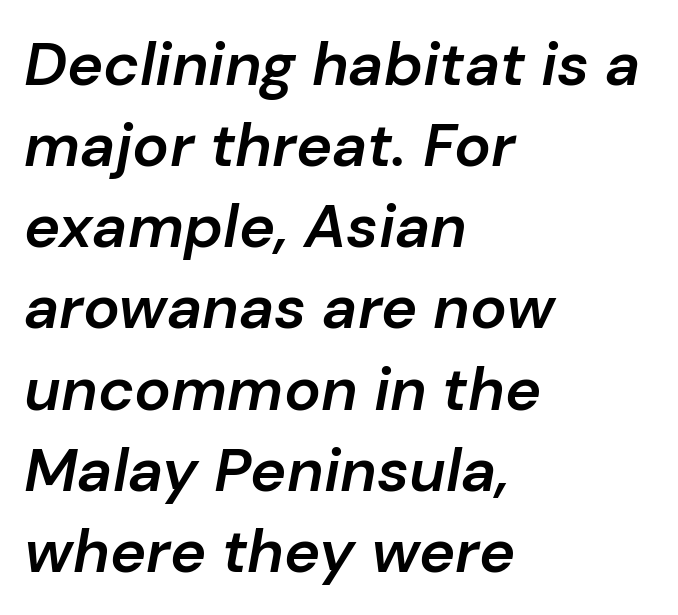
Q: Is the text bold? A: Semi-bold.
Q: Is the text italic (slanted)? A: Yes, it leans right by about 10 degrees.
Q: Is the text underlined? A: No.
Q: How is the paragraph aligned? A: Left-aligned.
Q: Is the spacing between letters normal or unusually wide? A: Normal.
Q: Is the spacing between lines tight, normal or loose? A: Normal.
Q: Width (condensed, normal, or wide)? A: Normal.
Q: Stroke contrast? A: Low.
Q: x-height? A: Medium.
Q: Monospaced? A: No.
